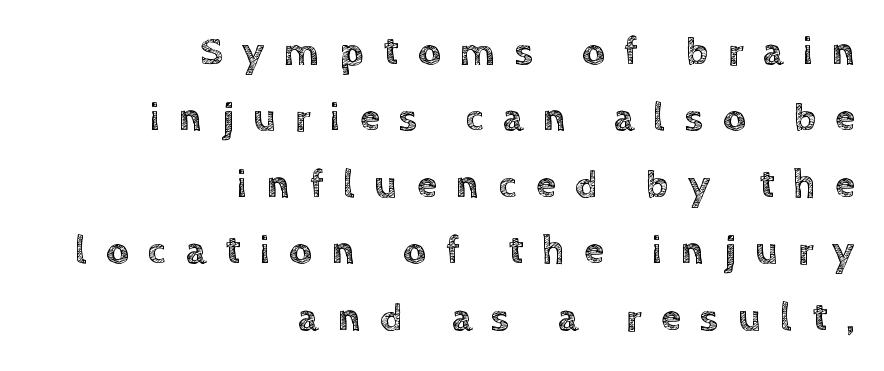
The words here are not underlined. If you drew a line through each stem, it would be perfectly vertical. Leading matches the norm, producing a regular column. Do the characters align in a grid? No, the font is proportional.
